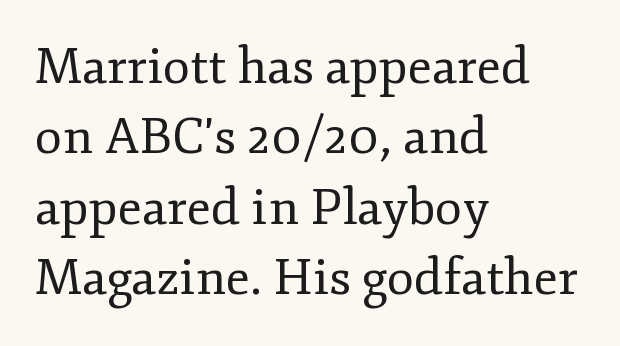
Q: Is the text bold? A: No.
Q: Is the text italic (slanted)? A: No, it is upright.
Q: Is the typeface a serif or a sans-serif typeface? A: Serif.
Q: Is the text underlined? A: No.
Q: How is the paragraph aligned? A: Left-aligned.
Q: Is the spacing between letters normal or unusually wide? A: Normal.
Q: Is the spacing between lines tight, normal or loose? A: Normal.
Q: Width (condensed, normal, or wide)? A: Normal.
Q: Stroke contrast? A: Low.
Q: x-height? A: Small.
Q: Monospaced? A: No.
